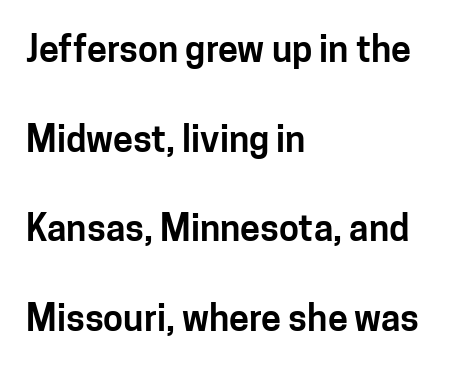
Q: Is the text italic (slanted)? A: No, it is upright.
Q: Is the typeface a serif or a sans-serif typeface? A: Sans-serif.
Q: Is the text underlined? A: No.
Q: How is the paragraph aligned? A: Left-aligned.
Q: Is the spacing between letters normal or unusually wide? A: Normal.
Q: Is the spacing between lines tight, normal or loose? A: Loose.
Q: Width (condensed, normal, or wide)? A: Normal.
Q: Stroke contrast? A: Low.
Q: x-height? A: Medium.
Q: Monospaced? A: No.
